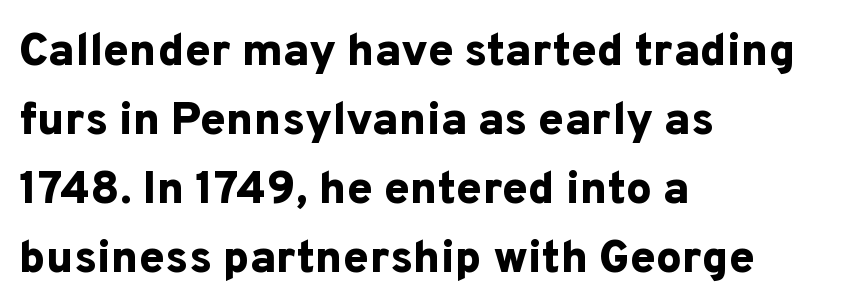
The image shows 46 px bold sans-serif type, upright; set left-aligned, normal line spacing (1.5x), normal letter spacing, not underlined; low stroke contrast and a medium x-height.
